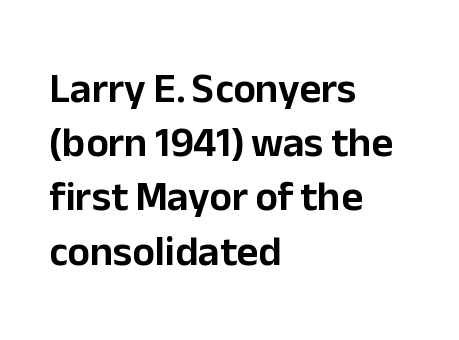
Does the copy run flush right? No — it runs flush left. Tracking value appears to be zero — textbook default spacing. The lines sit at an ordinary, default distance from one another. Nobody drew a line under any word here. Do the characters align in a grid? No, the font is proportional. No italicization has been applied; the sample stays upright.
